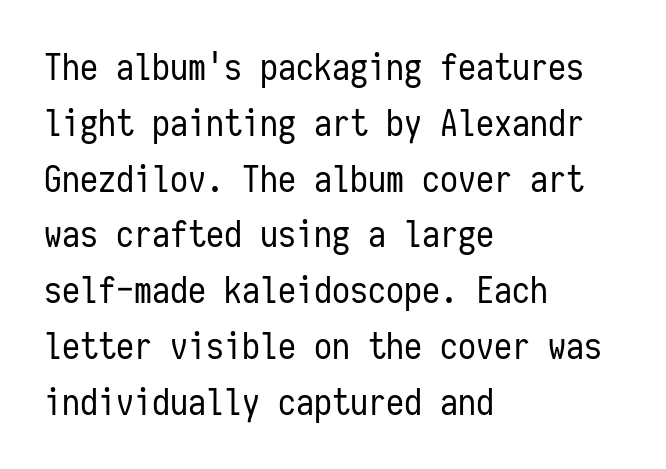
The image shows 36 px regular-weight, condensed sans-serif type, upright, monospaced; set left-aligned, normal line spacing (1.55x), normal letter spacing, not underlined; low stroke contrast and a medium x-height.
